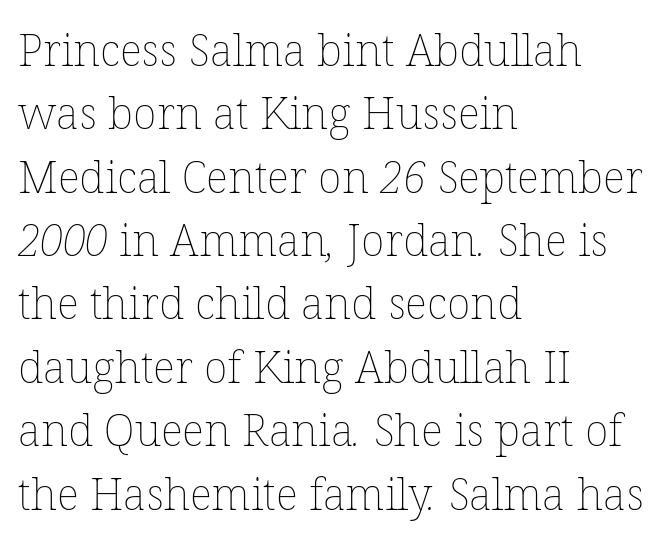
This sample has the flowing, uneven cadence of proportional lettering. Just letters on the line, the space beneath them empty. Visually the block forms a straight wall on the left and a jagged coastline on the right. Reading down the column, the eye jumps a familiar distance to each next line. Stroke mass is kept to a normal reading level or below. Compared with typical body copy, the letter spacing here is the same.
